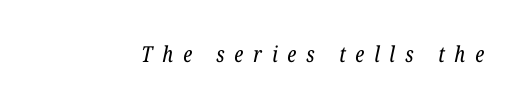
The string is rendered with underlining switched off. The passage shown has open, widely tracked lettering throughout. Is the stroke heavy? The answer is a plain regular-or-lighter. Italic: yes, the glyphs are oblique.
